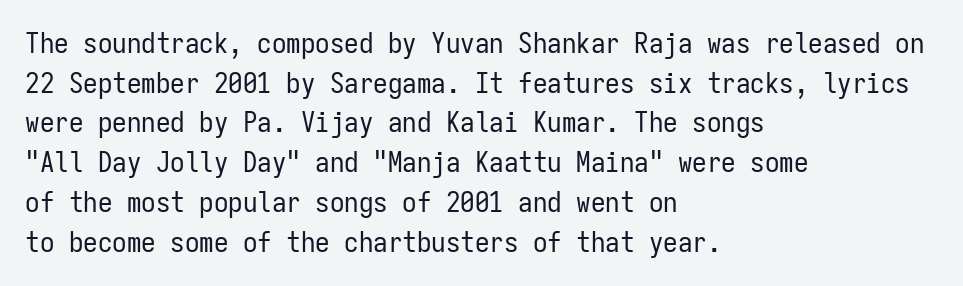
Q: Is the text bold? A: No.
Q: Is the text italic (slanted)? A: No, it is upright.
Q: Is the typeface a serif or a sans-serif typeface? A: Sans-serif.
Q: Is the text underlined? A: No.
Q: How is the paragraph aligned? A: Left-aligned.
Q: Is the spacing between letters normal or unusually wide? A: Normal.
Q: Is the spacing between lines tight, normal or loose? A: Normal.
Q: Width (condensed, normal, or wide)? A: Condensed.
Q: Stroke contrast? A: Low.
Q: x-height? A: Medium.
Q: Monospaced? A: Yes.
